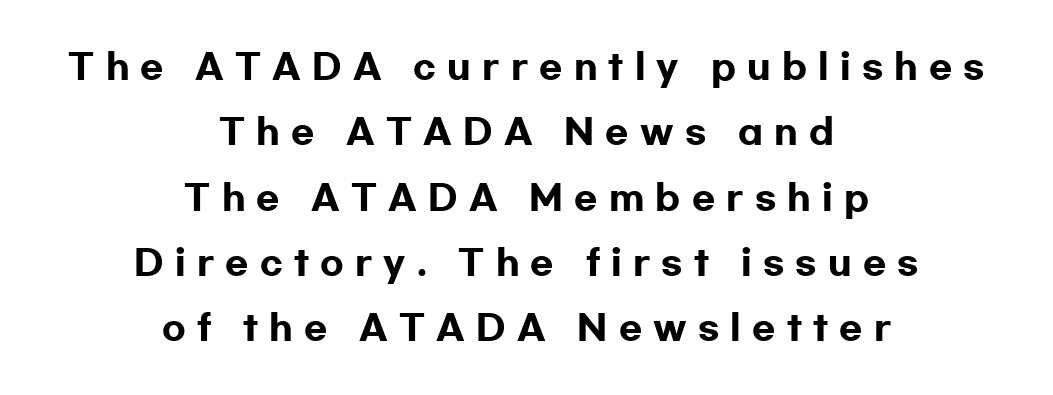
{"serif": "no", "italic": "no", "bold": "yes", "weight": "heavy", "width": "wide", "stroke_contrast": "low", "x_height": "medium", "monospaced": "no", "underline": "no", "align": "center", "line_spacing": "loose", "line_spacing_ratio": 1.92, "letter_spacing": "wide", "letter_spacing_em": 0.33, "glyph_px": 34}
